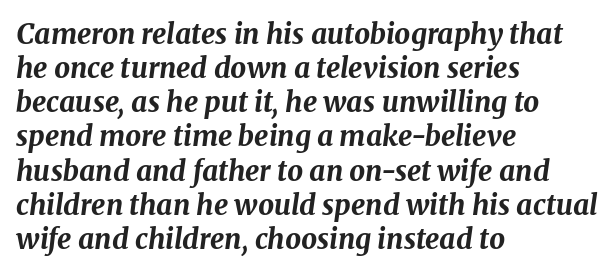
{"italic": "yes", "lean": "right", "slant_degrees": 8, "bold": "yes", "weight": "bold", "width": "normal", "stroke_contrast": "medium", "x_height": "medium", "monospaced": "no", "underline": "no", "align": "left", "line_spacing_ratio": 1.22, "letter_spacing": "normal", "letter_spacing_em": 0.0, "glyph_px": 28}
